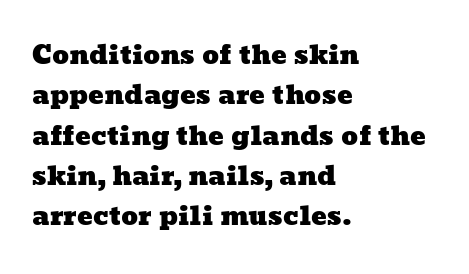
The image shows 26 px text type; set left-aligned, normal line spacing (1.55x), normal letter spacing, not underlined.
